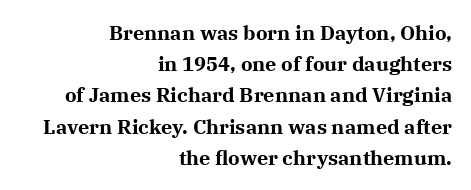
The image shows 20 px bold type, upright; set right-aligned, normal line spacing (1.56x), normal letter spacing, not underlined.
